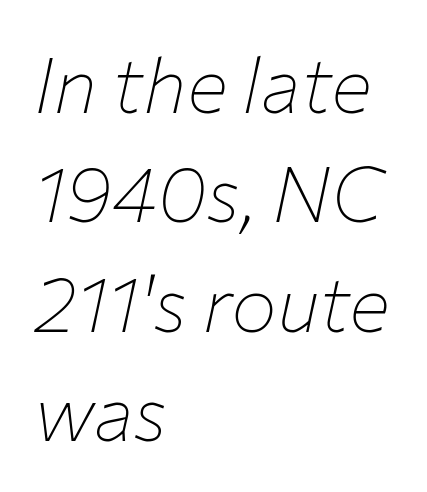
The image shows 77 px thin type, italic (leaning right); set left-aligned, normal line spacing (1.42x), normal letter spacing, not underlined; low stroke contrast and a medium x-height.
